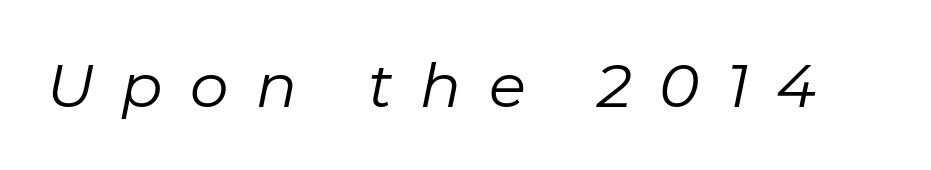
Q: Is the text bold? A: No.
Q: Is the text italic (slanted)? A: Yes, it leans right by about 11 degrees.
Q: Is the text underlined? A: No.
Q: Is the spacing between letters normal or unusually wide? A: Unusually wide.
Q: Width (condensed, normal, or wide)? A: Normal.
Q: Stroke contrast? A: Low.
Q: x-height? A: Medium.
Q: Monospaced? A: No.
